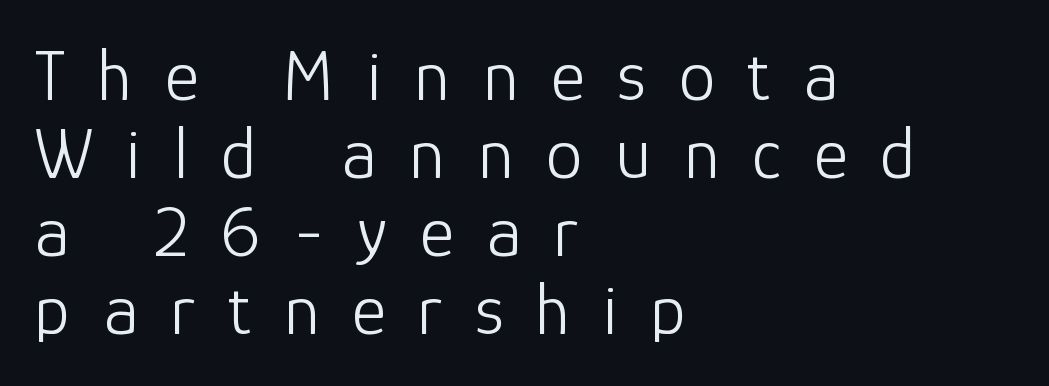
The image shows 73 px light sans-serif type, upright; set left-aligned, tight line spacing (1.07x), unusually wide letter spacing (+0.45 em), not underlined; low stroke contrast and a medium x-height.
